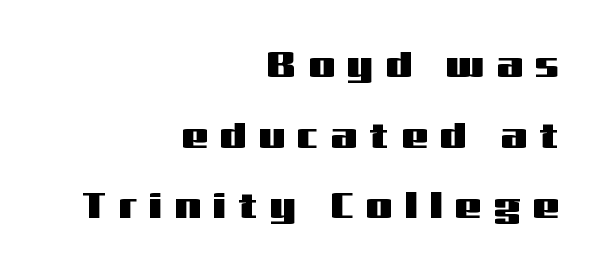
{"serif": "no", "italic": "no", "width": "wide", "stroke_contrast": "medium", "x_height": "medium", "monospaced": "no", "underline": "no", "align": "right", "line_spacing": "loose", "line_spacing_ratio": 1.91, "letter_spacing": "wide", "letter_spacing_em": 0.34, "glyph_px": 37}
